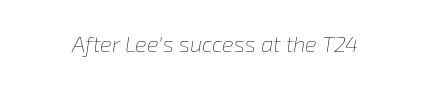
{"italic": "yes", "lean": "right", "slant_degrees": 8, "bold": "no", "underline": "no", "letter_spacing": "normal", "letter_spacing_em": 0.0, "glyph_px": 22}
